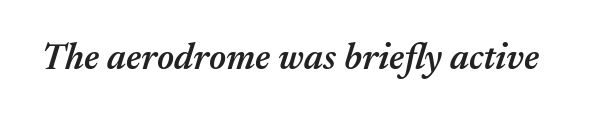
Q: Is the text bold? A: Semi-bold.
Q: Is the text italic (slanted)? A: Yes, it leans right by about 17 degrees.
Q: Is the text underlined? A: No.
Q: Is the spacing between letters normal or unusually wide? A: Normal.
Q: Width (condensed, normal, or wide)? A: Normal.
Q: Stroke contrast? A: Medium.
Q: x-height? A: Medium.
Q: Monospaced? A: No.
